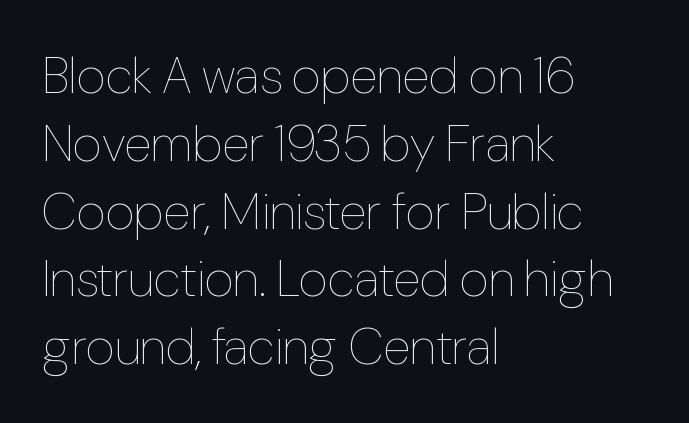
{"italic": "no", "bold": "no", "weight": "thin", "width": "condensed", "stroke_contrast": "low", "x_height": "medium", "monospaced": "no", "underline": "no", "align": "left", "line_spacing": "normal", "line_spacing_ratio": 1.33, "letter_spacing": "normal", "letter_spacing_em": 0.0, "glyph_px": 51}
